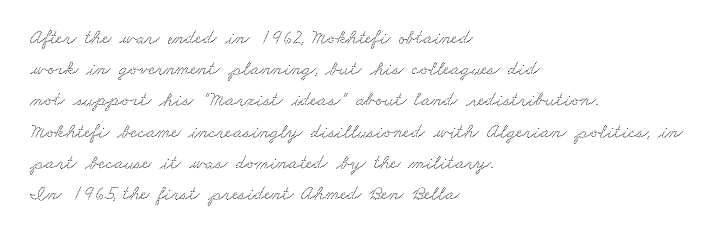
{"underline": "no", "align": "left", "line_spacing": "normal", "line_spacing_ratio": 1.56, "letter_spacing": "normal", "letter_spacing_em": 0.0, "glyph_px": 20}
